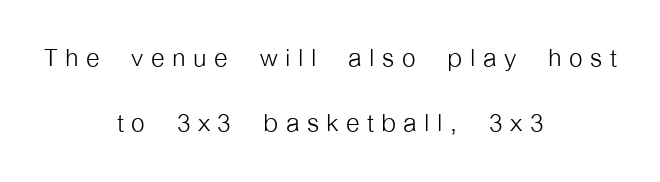
Q: Is the text bold? A: No.
Q: Is the text italic (slanted)? A: No, it is upright.
Q: Is the typeface a serif or a sans-serif typeface? A: Sans-serif.
Q: Is the text underlined? A: No.
Q: How is the paragraph aligned? A: Centered.
Q: Is the spacing between letters normal or unusually wide? A: Unusually wide.
Q: Width (condensed, normal, or wide)? A: Condensed.
Q: Stroke contrast? A: Low.
Q: x-height? A: Medium.
Q: Monospaced? A: No.
